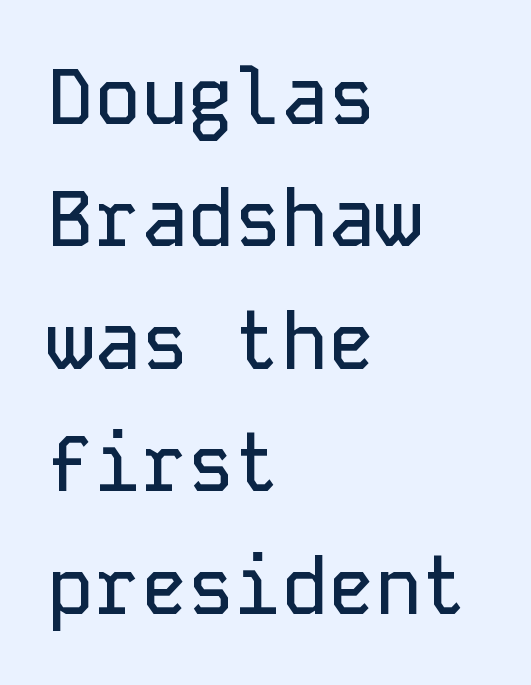
The image shows 78 px sans-serif type, upright, monospaced; set left-aligned, normal line spacing (1.57x), normal letter spacing, not underlined; low stroke contrast and a medium x-height.
